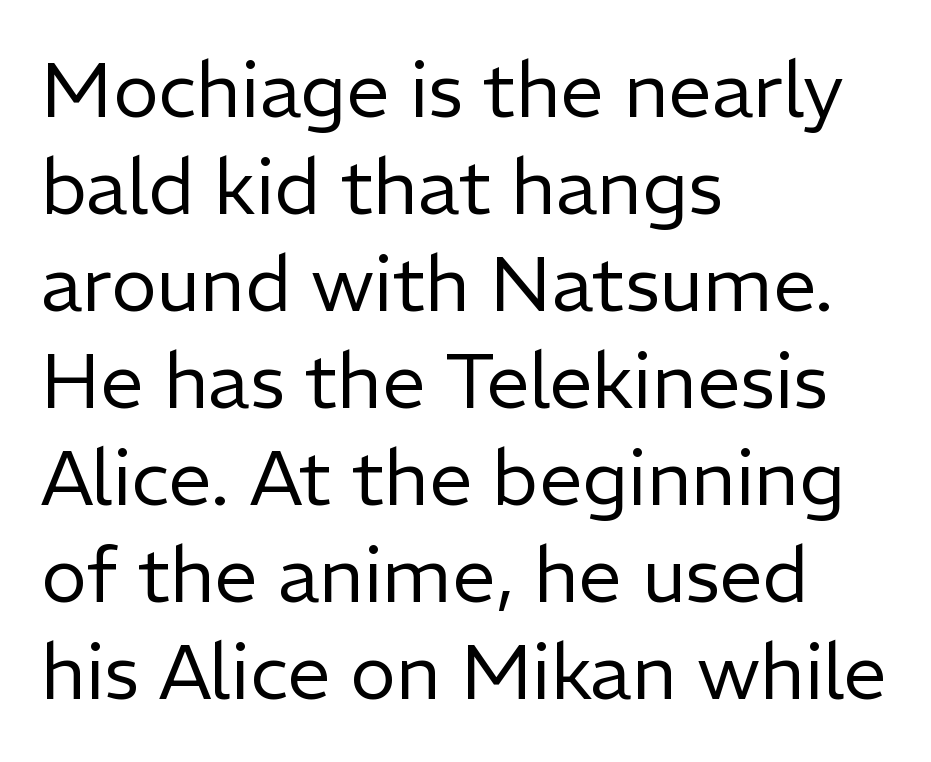
The designer went with a sans here, leaving each stem footless. Successive baselines arrive at the customary interval. Proportional: the letters do not fall into vertical columns. The text block is weighted toward the left margin, trailing off unevenly rightward.
